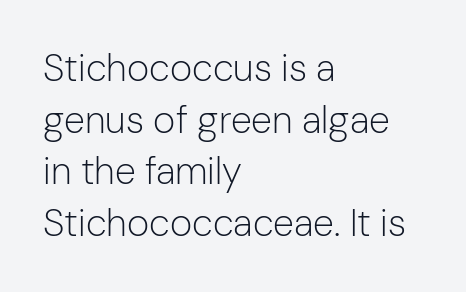
The image shows 38 px light sans-serif type, upright; set left-aligned, normal line spacing (1.36x), normal letter spacing, not underlined; low stroke contrast and a medium x-height.
